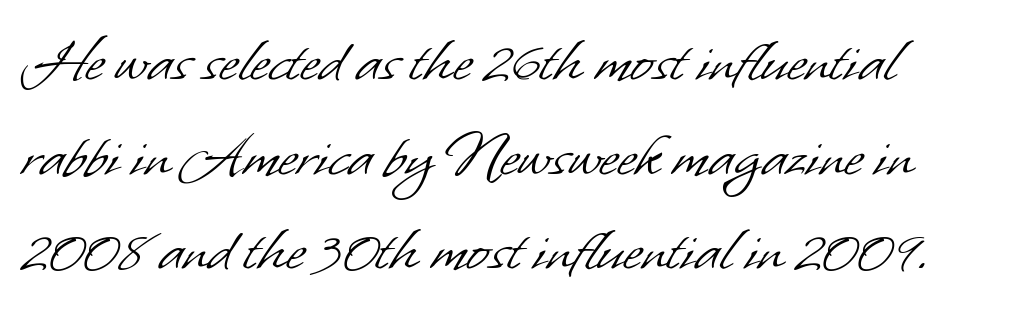
Q: Is the text bold? A: No.
Q: Is the typeface a serif or a sans-serif typeface? A: Sans-serif.
Q: Is the text underlined? A: No.
Q: How is the paragraph aligned? A: Left-aligned.
Q: Is the spacing between letters normal or unusually wide? A: Normal.
Q: Is the spacing between lines tight, normal or loose? A: Normal.
Q: Width (condensed, normal, or wide)? A: Normal.
Q: Stroke contrast? A: Low.
Q: x-height? A: Small.
Q: Monospaced? A: No.
